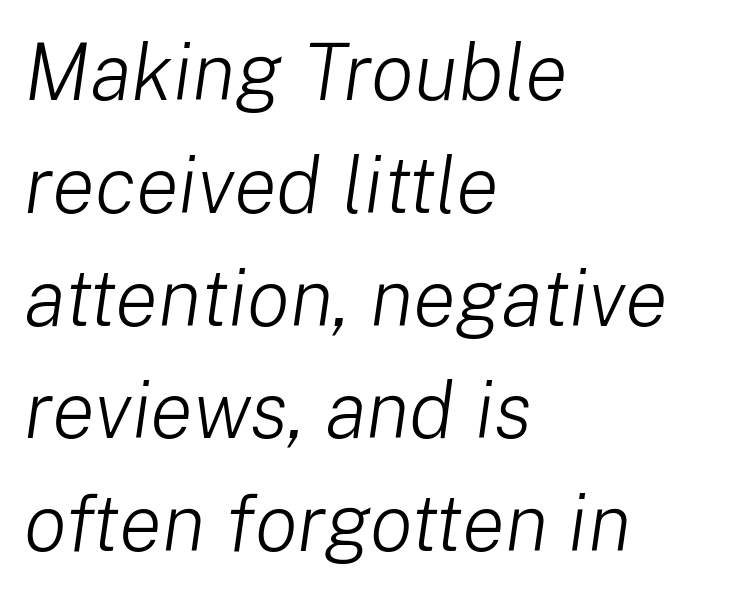
The image shows 80 px light type, italic (leaning right); set left-aligned, normal line spacing (1.41x), normal letter spacing, not underlined; low stroke contrast and a medium x-height.
